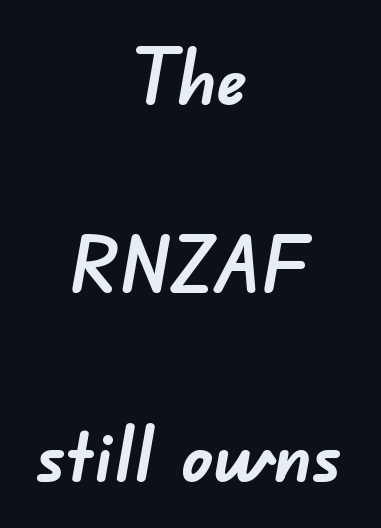
The image shows 76 px semibold sans-serif type; set centered, loose line spacing (2.48x), normal letter spacing, not underlined; low stroke contrast and a small x-height.
